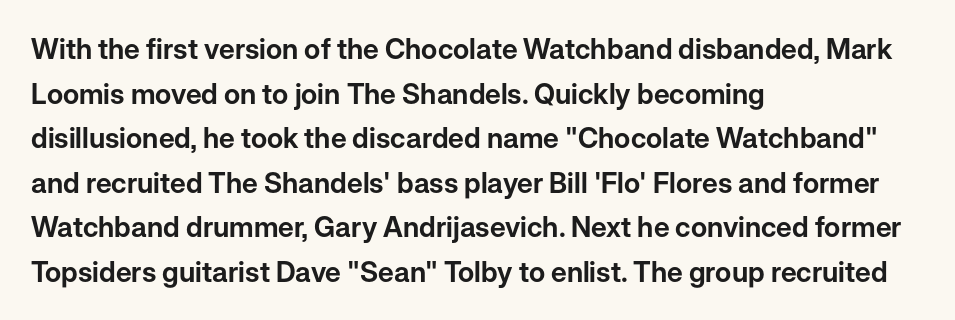
{"serif": "no", "italic": "no", "width": "normal", "stroke_contrast": "low", "x_height": "medium", "monospaced": "no", "underline": "no", "align": "left", "line_spacing": "normal", "line_spacing_ratio": 1.59, "letter_spacing": "normal", "letter_spacing_em": 0.0, "glyph_px": 28}
